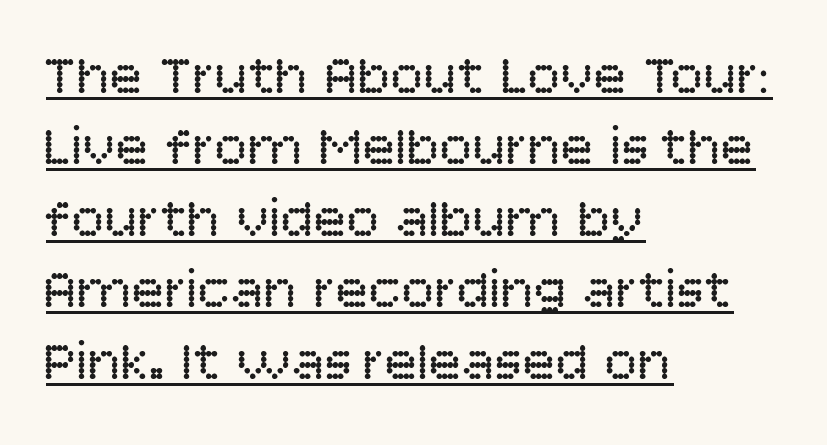
Q: Is the text bold? A: No.
Q: Is the text italic (slanted)? A: No, it is upright.
Q: Is the typeface a serif or a sans-serif typeface? A: Sans-serif.
Q: Is the text underlined? A: Yes.
Q: How is the paragraph aligned? A: Left-aligned.
Q: Is the spacing between letters normal or unusually wide? A: Normal.
Q: Is the spacing between lines tight, normal or loose? A: Normal.
Q: Width (condensed, normal, or wide)? A: Normal.
Q: Stroke contrast? A: Low.
Q: x-height? A: Large.
Q: Monospaced? A: No.
